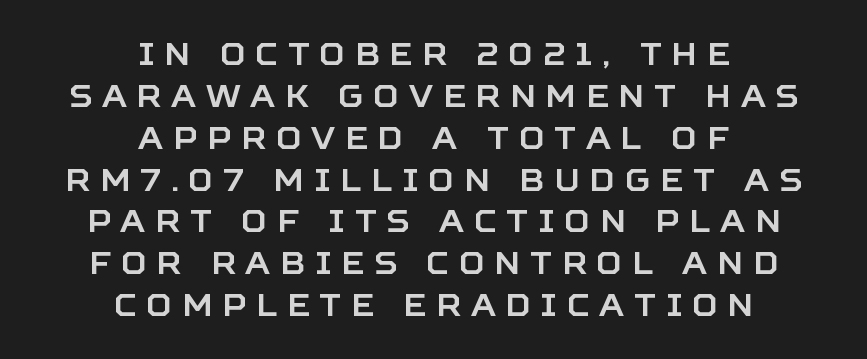
The image shows 31 px sans-serif type, upright; set centered, normal line spacing (1.35x), unusually wide letter spacing (+0.32 em), not underlined; low stroke contrast and a large x-height.
